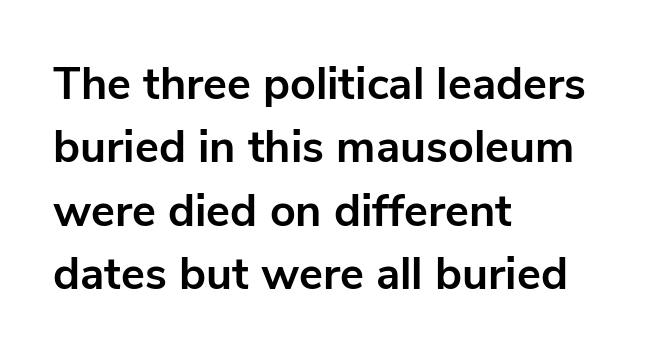
The image shows 45 px bold sans-serif type, upright; set left-aligned, normal line spacing (1.41x), normal letter spacing, not underlined; low stroke contrast and a medium x-height.
